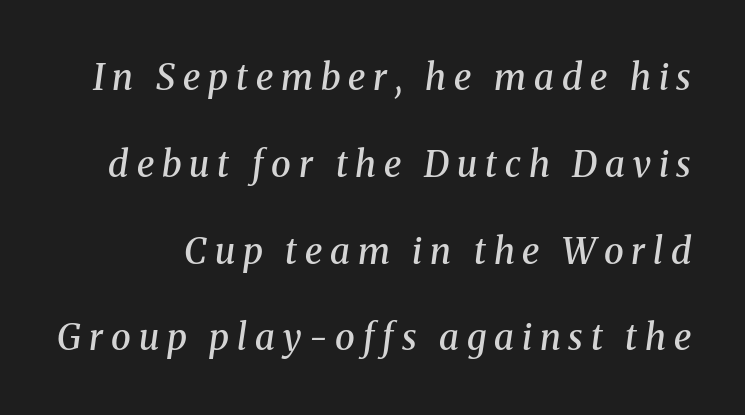
Typographic density is moderately raised because the face is semibold. The passage shown leans; its letterforms are oblique. The letters advance in unequal steps, a hallmark of proportional type. The vertical gap from one line to the next is large.
